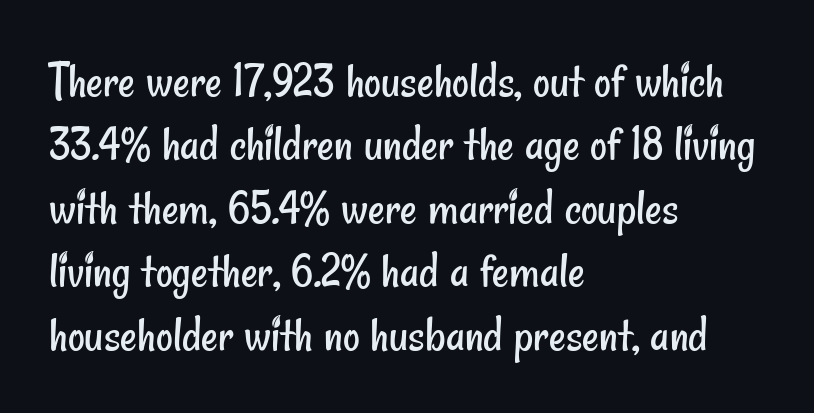
Q: Is the text bold? A: No.
Q: Is the typeface a serif or a sans-serif typeface? A: Sans-serif.
Q: Is the text underlined? A: No.
Q: How is the paragraph aligned? A: Left-aligned.
Q: Is the spacing between letters normal or unusually wide? A: Normal.
Q: Width (condensed, normal, or wide)? A: Condensed.
Q: Stroke contrast? A: Low.
Q: x-height? A: Small.
Q: Monospaced? A: No.
